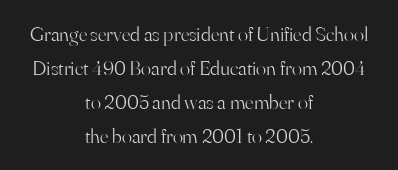
The space between consecutive lines is moderate. Weight: not bold — regular or lighter. Anything drawn beneath the words? Only blank space. This sample uses an upright cut, with every glyph sitting square on the baseline.
